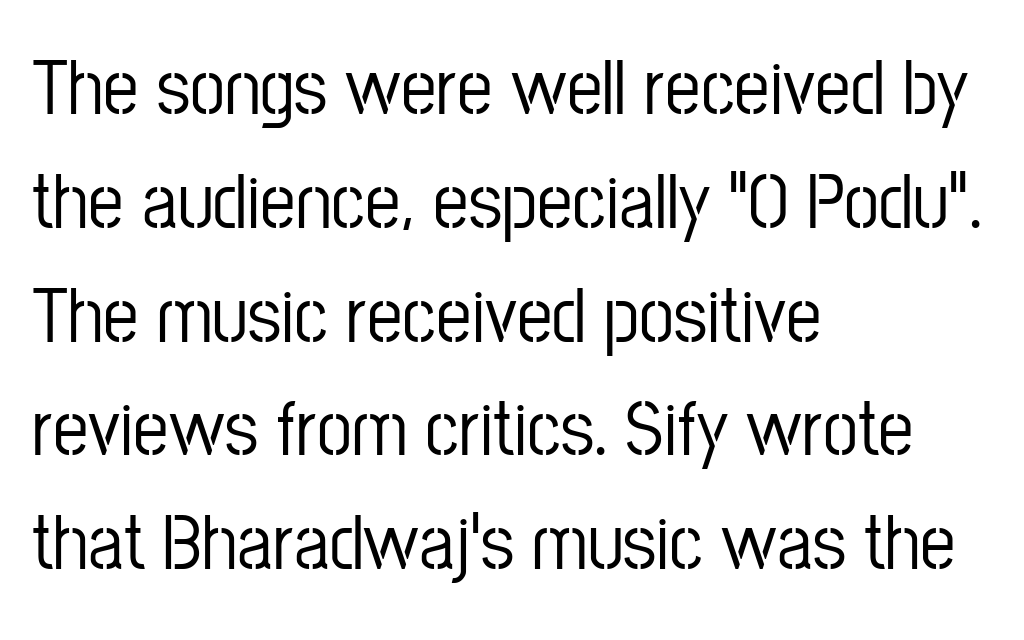
{"serif": "no", "italic": "no", "width": "condensed", "stroke_contrast": "low", "x_height": "medium", "monospaced": "no", "underline": "no", "align": "left", "line_spacing": "normal", "line_spacing_ratio": 1.44, "letter_spacing": "normal", "letter_spacing_em": 0.0, "glyph_px": 79}
